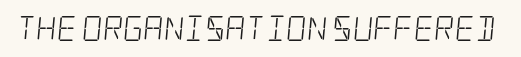
Ink coverage per letter is moderate at most. Check the space under the baseline: it is left empty. Nobody touched the tracking dial on this one.
